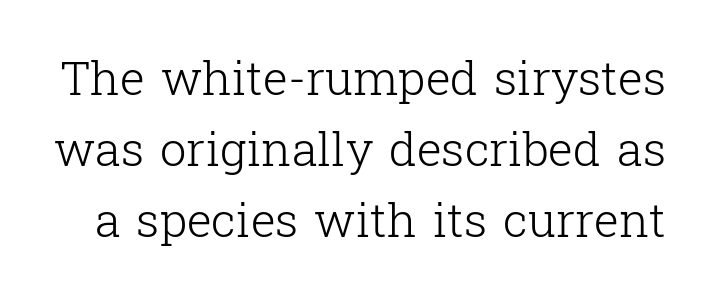
Has an underline been added? It has not. The rendering uses natural spacing where letterforms have individual widths. Typographically, this falls in the serif category. The lines sit at an ordinary, default distance from one another.
